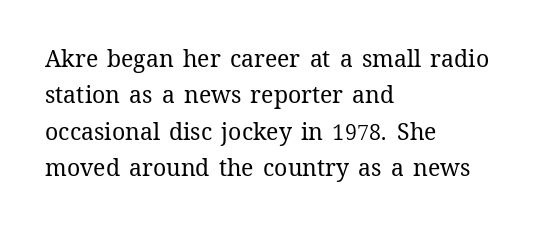
The image shows 23 px text type, upright; set left-aligned, normal line spacing (1.58x), normal letter spacing, not underlined.
